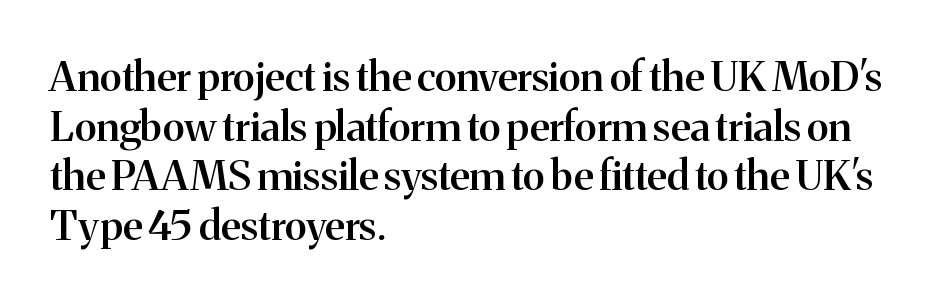
Q: Is the text bold? A: Semi-bold.
Q: Is the text italic (slanted)? A: No, it is upright.
Q: Is the typeface a serif or a sans-serif typeface? A: Serif.
Q: Is the text underlined? A: No.
Q: How is the paragraph aligned? A: Left-aligned.
Q: Is the spacing between letters normal or unusually wide? A: Normal.
Q: Width (condensed, normal, or wide)? A: Normal.
Q: Stroke contrast? A: Medium.
Q: x-height? A: Medium.
Q: Monospaced? A: No.
